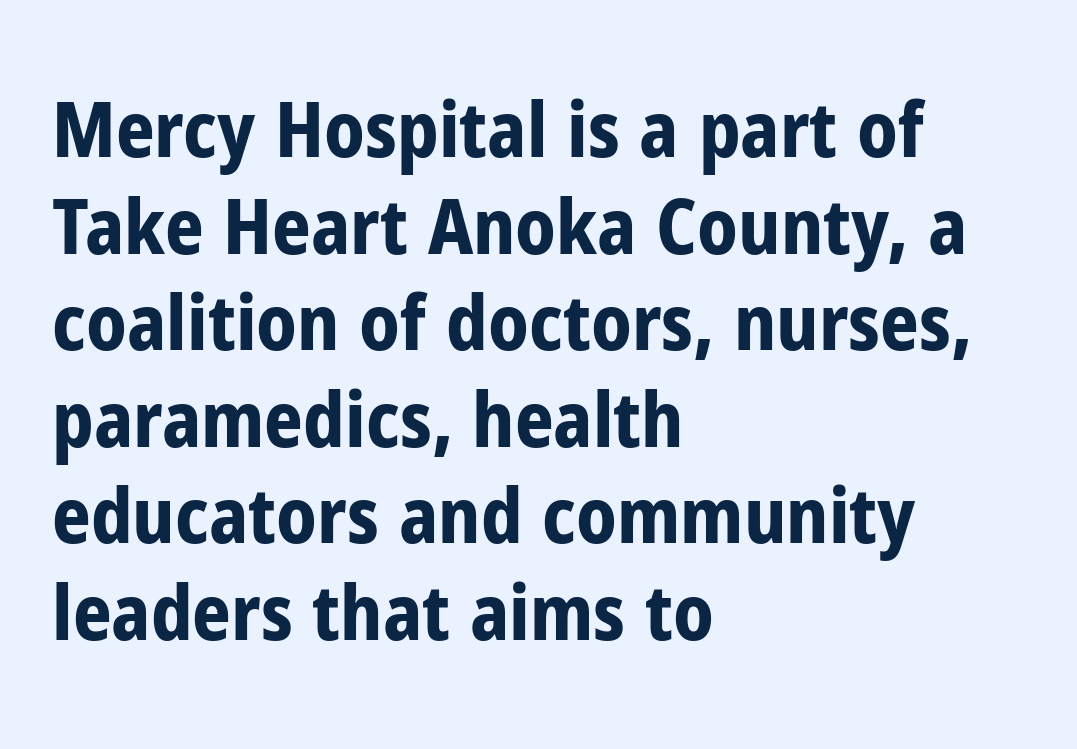
The image shows 76 px bold, condensed sans-serif type, upright; set left-aligned, normal line spacing (1.27x), normal letter spacing, not underlined; low stroke contrast and a medium x-height.
